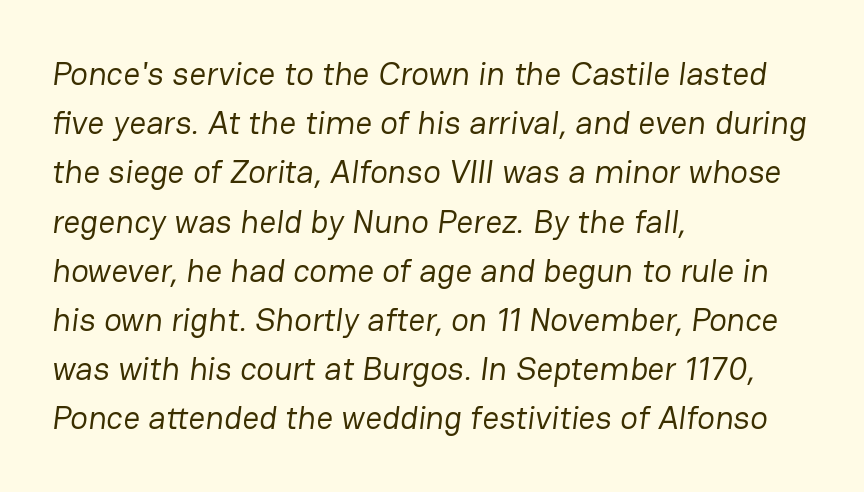
The image shows 33 px regular-weight sans-serif type; set left-aligned, normal line spacing (1.49x), normal letter spacing, not underlined; low stroke contrast and a medium x-height.
